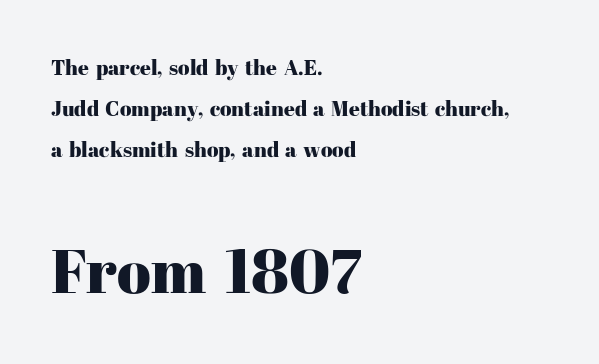
Reading down the block, your eye returns to a fixed left position each line. Scale increases going downward across the two blocks. Horizontal bands of white between lines are thick stripes. Regarding serifs, this sample has them. Character widths vary here, with narrow letters taking less room than wide ones.
